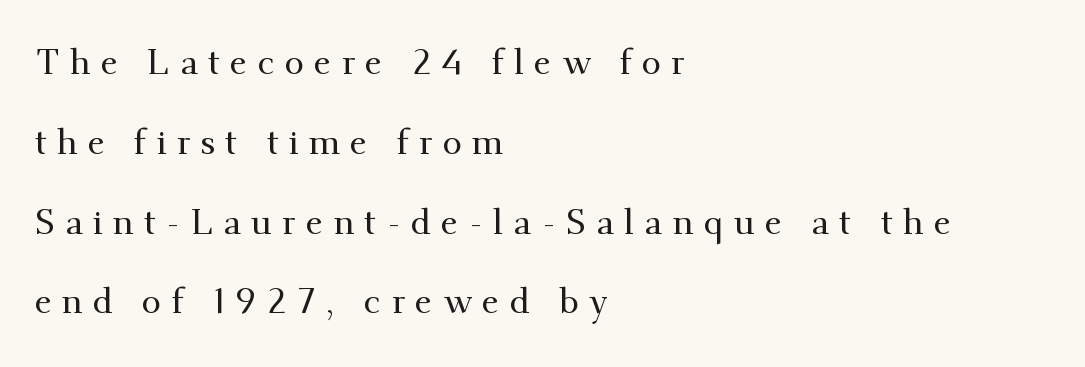
The image shows 35 px serif type, upright; set left-aligned, loose line spacing (2.28x), unusually wide letter spacing (+0.29 em), not underlined; medium stroke contrast and a small x-height.
